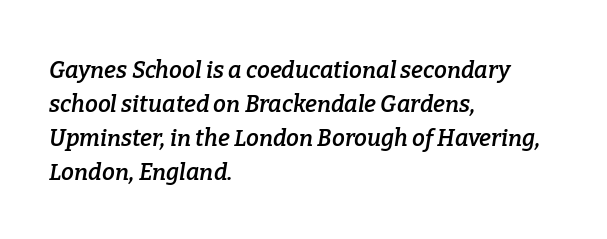
The vertical gap from one line to the next is medium. Look at the stroke-to-counter ratio: somewhat heavy, a semibold. Notice how the stems are inclined rather than vertical — that's the hallmark of italics. A typesetter would call this zero additional tracking. Visually the block forms a straight wall on the left and a jagged coastline on the right. The gap between lines stays unmarked.
